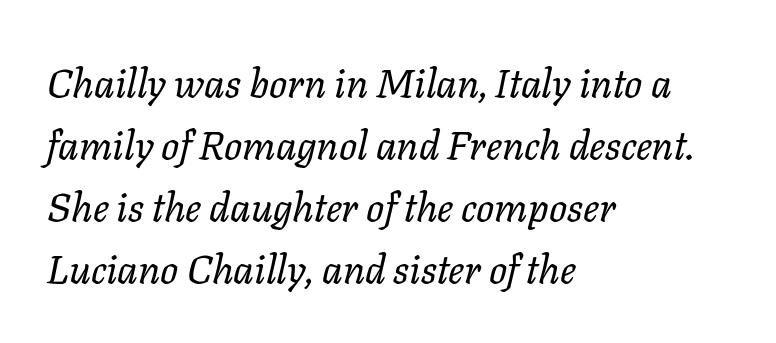
The image shows 40 px regular-weight type, italic (leaning right); set left-aligned, normal line spacing (1.55x), normal letter spacing, not underlined; low stroke contrast and a medium x-height.
